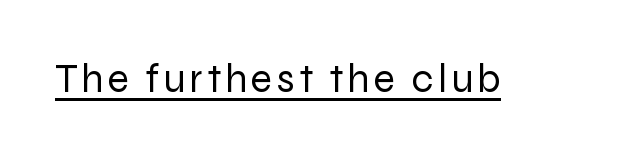
{"serif": "no", "italic": "no", "bold": "no", "weight": "regular", "width": "normal", "stroke_contrast": "low", "x_height": "medium", "monospaced": "no", "underline": "yes", "glyph_px": 40}
